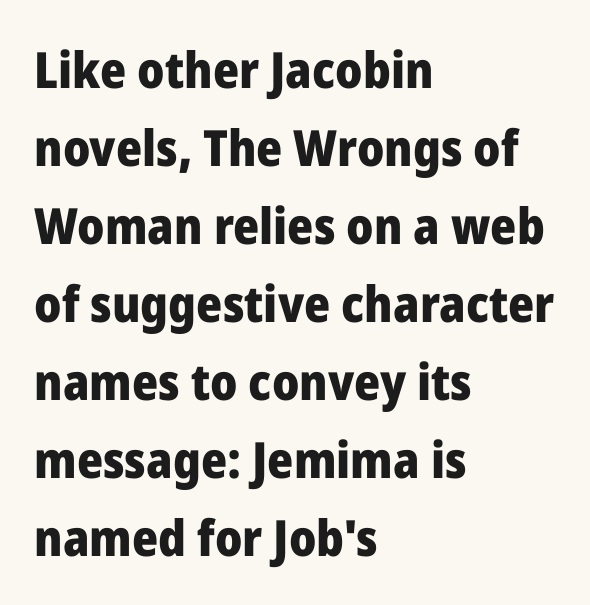
The image shows 50 px heavy sans-serif type, upright; set left-aligned, normal line spacing (1.56x), normal letter spacing, not underlined; low stroke contrast and a medium x-height.
